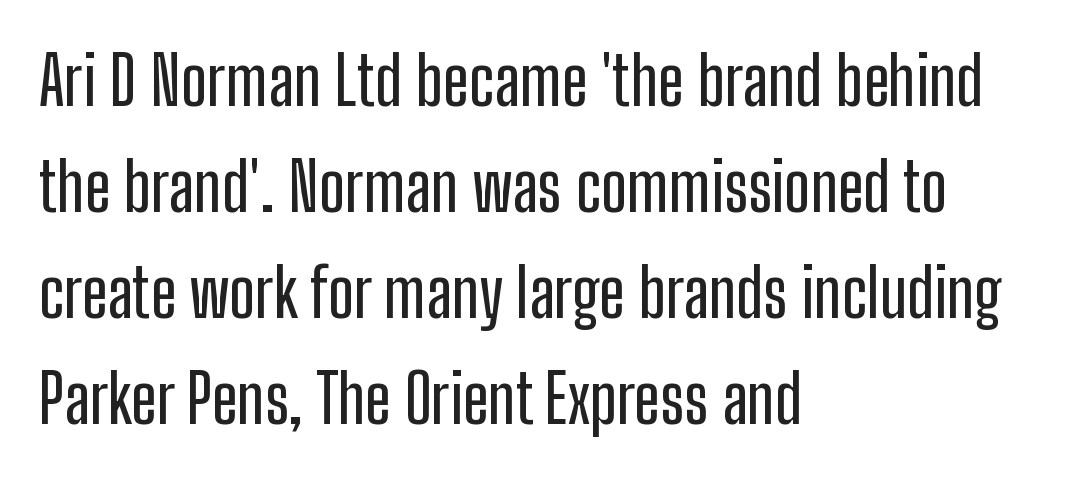
This sample uses an upright cut, with every glyph sitting square on the baseline. A sans-serif font was chosen for this passage. Nobody touched the tracking dial on this one. Evenly set lines give the paragraph a standard silhouette.
